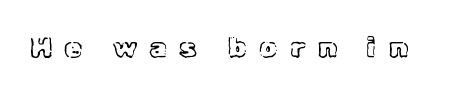
Unmarked baselines from the first word to the last. Think of a printed novel: that variable character pitch is what you see here. Glyph-to-glyph distance is far greater than everyday printed text. Posture: vertical.
